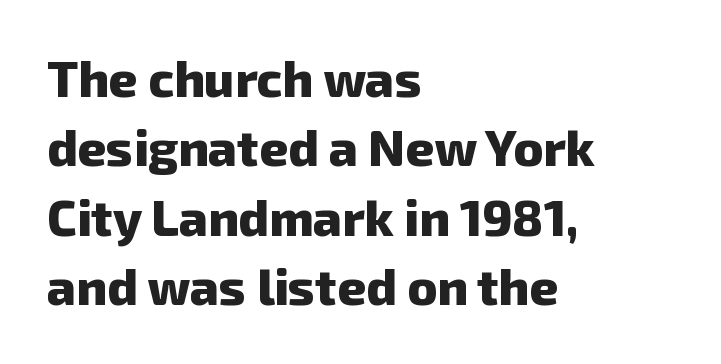
The image shows 50 px heavy sans-serif type; set left-aligned, normal line spacing (1.39x), normal letter spacing, not underlined; low stroke contrast and a medium x-height.
